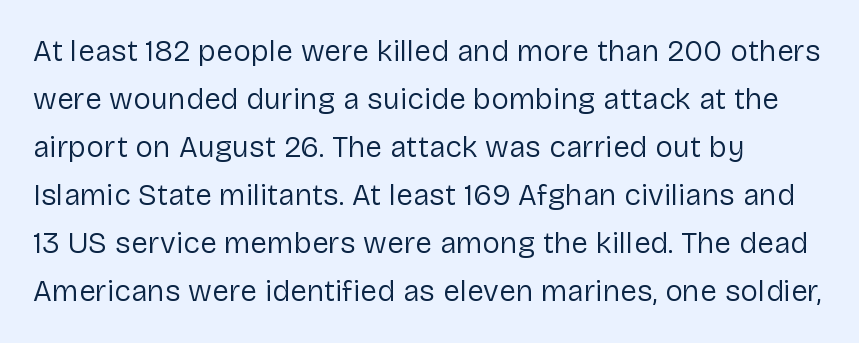
{"serif": "no", "italic": "no", "bold": "no", "weight": "regular", "width": "normal", "stroke_contrast": "low", "x_height": "medium", "monospaced": "no", "underline": "no", "align": "left", "line_spacing": "normal", "line_spacing_ratio": 1.6, "letter_spacing": "normal", "letter_spacing_em": 0.0, "glyph_px": 30}
